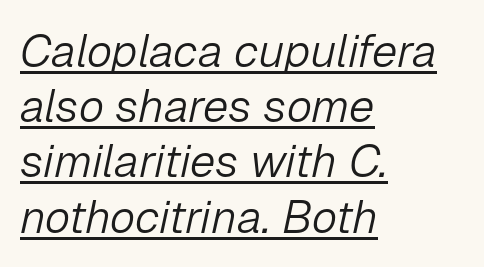
Q: Is the text bold? A: No.
Q: Is the text italic (slanted)? A: Yes, it leans right by about 12 degrees.
Q: Is the text underlined? A: Yes.
Q: How is the paragraph aligned? A: Left-aligned.
Q: Is the spacing between letters normal or unusually wide? A: Normal.
Q: Width (condensed, normal, or wide)? A: Normal.
Q: Stroke contrast? A: Low.
Q: x-height? A: Medium.
Q: Monospaced? A: No.
